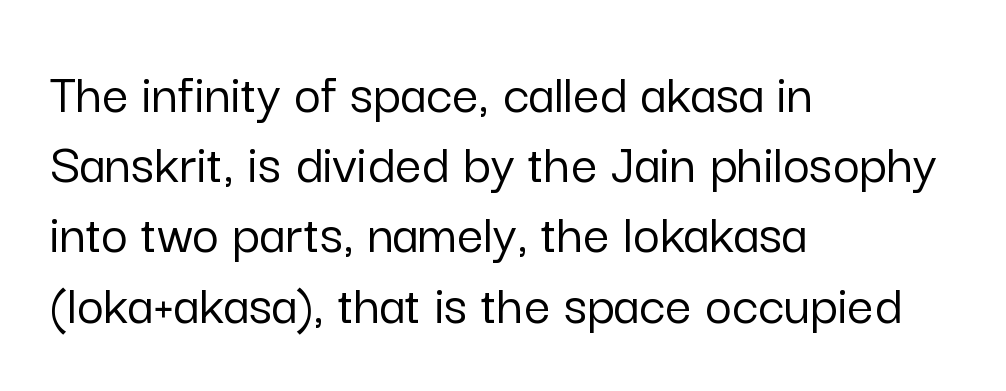
{"serif": "no", "italic": "no", "width": "normal", "stroke_contrast": "low", "x_height": "medium", "monospaced": "no", "underline": "no", "align": "left", "line_spacing_ratio": 1.21, "letter_spacing": "normal", "letter_spacing_em": 0.0, "glyph_px": 58}
